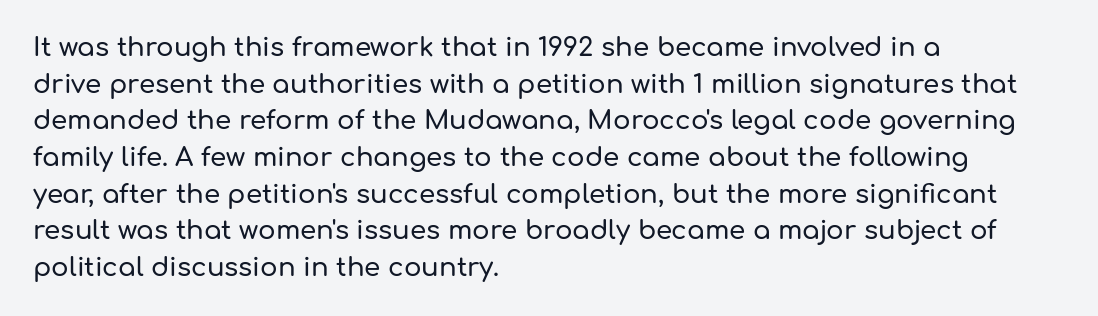
Here the glyphs are tracked normally, forming tight word shapes. Upright lettering throughout. Underline: absent. The lines are quadded left.
